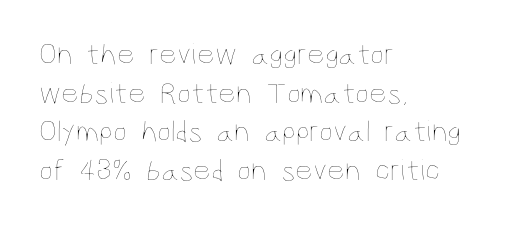
Line starts are locked; line ends wander. Think of a printed novel: that variable character pitch is what you see here. Decoration check: the copy has no underline. Tracking value appears to be zero — textbook default spacing. You can tell it's not italic because the verticals are truly vertical. Nothing heavy about these letters — not bold at all.
